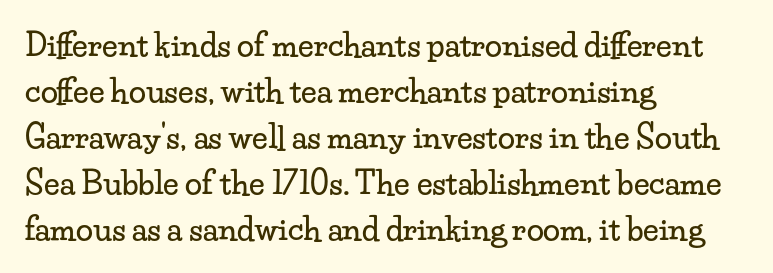
{"serif": "yes", "italic": "no", "width": "wide", "stroke_contrast": "low", "x_height": "small", "monospaced": "no", "underline": "no", "align": "left", "line_spacing": "normal", "line_spacing_ratio": 1.48, "letter_spacing": "normal", "letter_spacing_em": 0.0, "glyph_px": 31}
